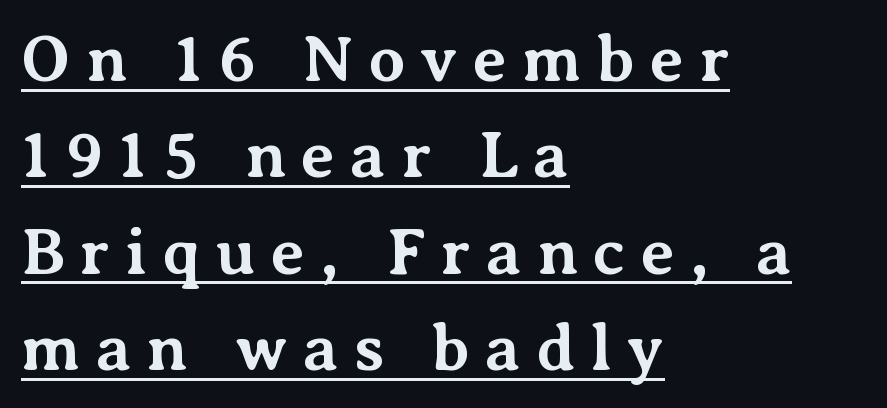
The image shows 66 px bold serif type, upright; set left-aligned, normal line spacing (1.46x), unusually wide letter spacing (+0.23 em), underlined; medium stroke contrast and a medium x-height.
